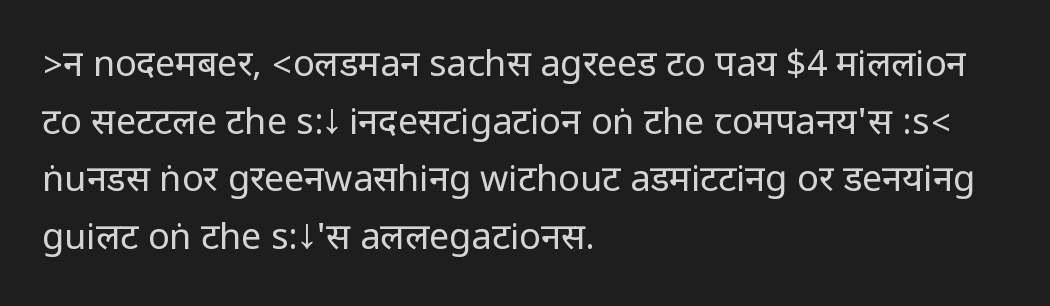
The image shows 36 px regular-weight, condensed sans-serif type, upright; set left-aligned, normal line spacing (1.6x), normal letter spacing, not underlined; low stroke contrast.
